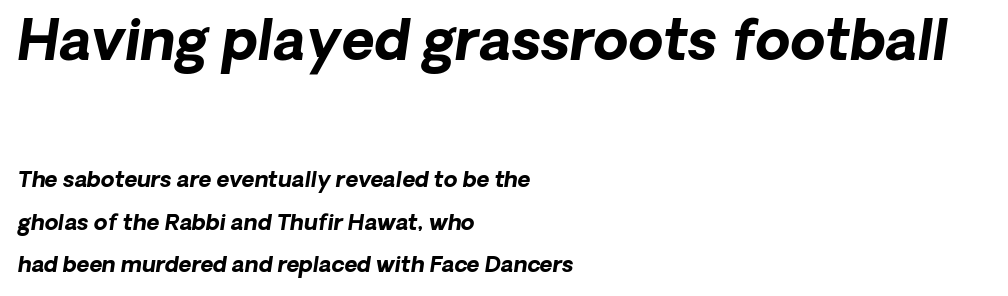
Q: Is the text bold? A: Yes.
Q: Is the typeface a serif or a sans-serif typeface? A: Sans-serif.
Q: Is the text underlined? A: No.
Q: How is the paragraph aligned? A: Left-aligned.
Q: Is the spacing between letters normal or unusually wide? A: Normal.
Q: Is the spacing between lines tight, normal or loose? A: Loose.
Q: Which block of text is set in a larger size, the first (top) or the second (bottom)? A: The first (top) one.
Q: Width (condensed, normal, or wide)? A: Normal.
Q: Stroke contrast? A: Low.
Q: x-height? A: Medium.
Q: Monospaced? A: No.
